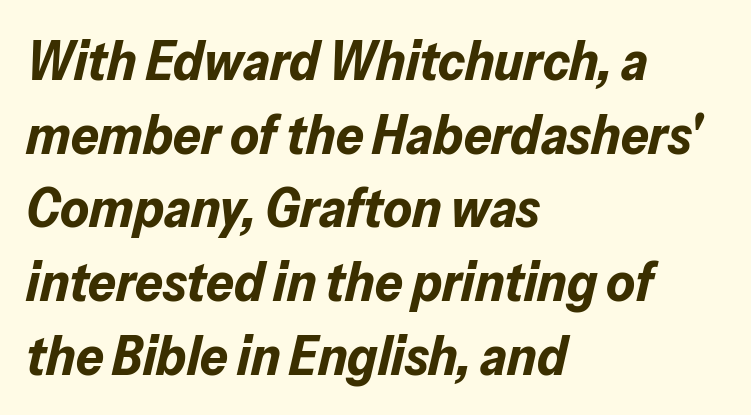
Q: Is the text bold? A: Yes.
Q: Is the text italic (slanted)? A: Yes, it leans right by about 13 degrees.
Q: Is the text underlined? A: No.
Q: How is the paragraph aligned? A: Left-aligned.
Q: Is the spacing between letters normal or unusually wide? A: Normal.
Q: Is the spacing between lines tight, normal or loose? A: Normal.
Q: Width (condensed, normal, or wide)? A: Normal.
Q: Stroke contrast? A: Low.
Q: x-height? A: Medium.
Q: Monospaced? A: No.
